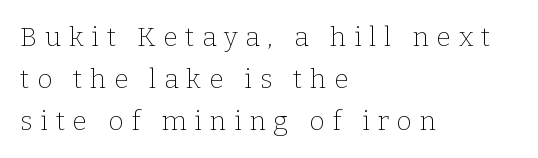
The image shows 27 px text type, upright; set left-aligned, normal line spacing (1.55x), unusually wide letter spacing (+0.28 em), not underlined.
